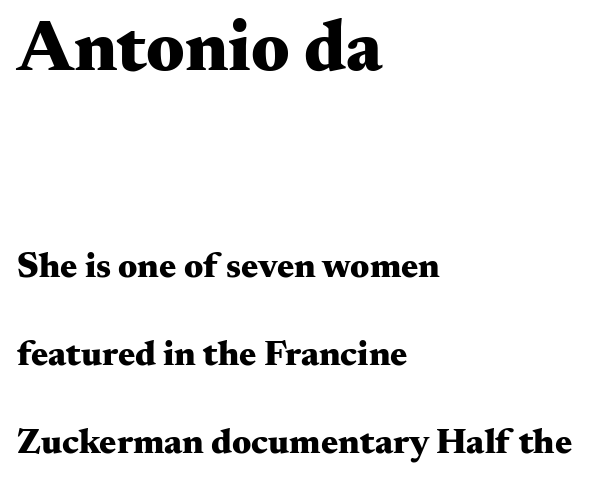
The image shows 72 px heavy, wide serif type, upright; set left-aligned, loose line spacing (2.44x), normal letter spacing, not underlined; the first (top) block is 2.0x larger; medium stroke contrast and a small x-height.
